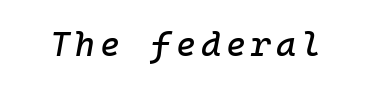
These lines are rendered in a fixed-pitch font. Characters are canted at an angle relative to the baseline's perpendicular. Only glyphs here, with clear space below each row.
